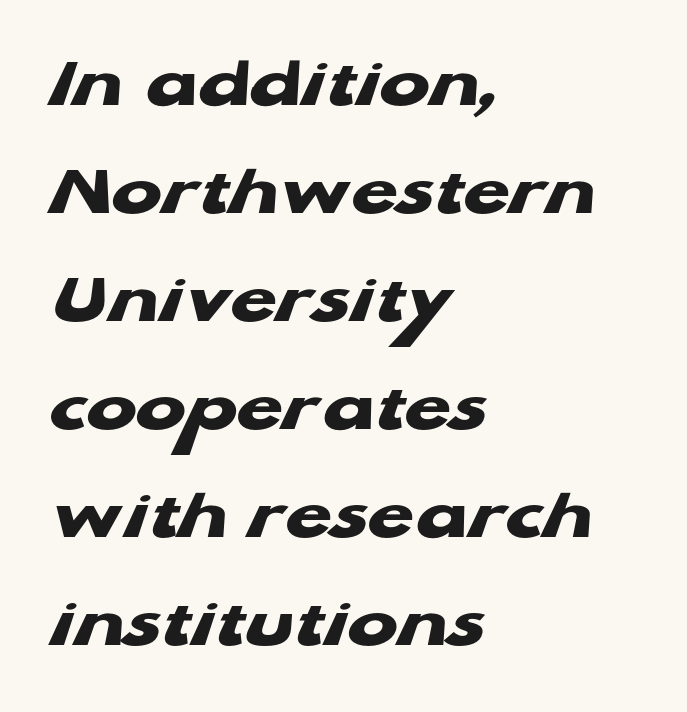
{"serif": "no", "bold": "yes", "weight": "heavy", "width": "wide", "stroke_contrast": "low", "x_height": "medium", "monospaced": "no", "underline": "no", "align": "left", "line_spacing": "normal", "line_spacing_ratio": 1.44, "letter_spacing": "normal", "letter_spacing_em": 0.0, "glyph_px": 75}
